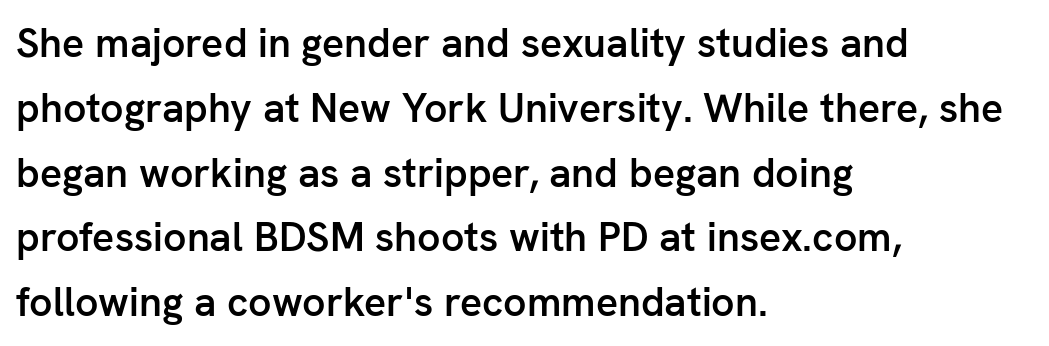
The image shows 41 px semibold sans-serif type, upright; set left-aligned, normal line spacing (1.58x), normal letter spacing, not underlined; low stroke contrast and a medium x-height.
